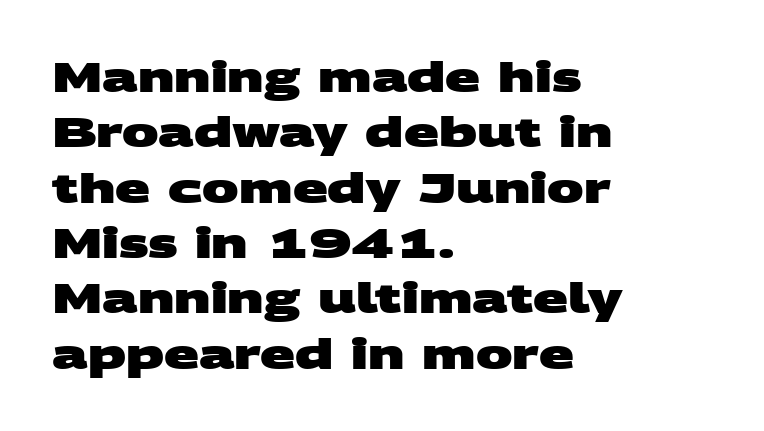
The image shows 41 px heavy, wide sans-serif type; set left-aligned, normal line spacing (1.35x), normal letter spacing, not underlined; medium stroke contrast and a large x-height.
